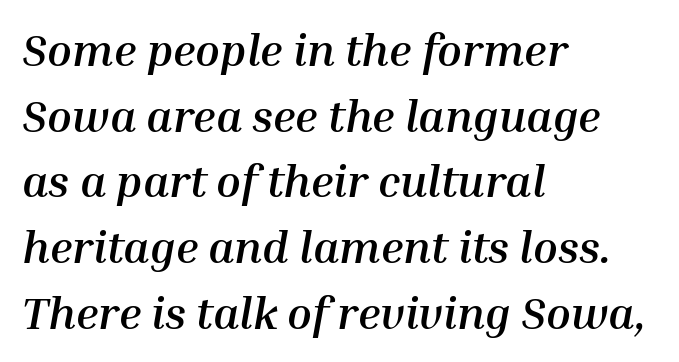
Q: Is the text bold? A: Yes.
Q: Is the text italic (slanted)? A: Yes, it leans right by about 10 degrees.
Q: Is the text underlined? A: No.
Q: How is the paragraph aligned? A: Left-aligned.
Q: Is the spacing between letters normal or unusually wide? A: Normal.
Q: Is the spacing between lines tight, normal or loose? A: Normal.
Q: Width (condensed, normal, or wide)? A: Normal.
Q: Stroke contrast? A: Medium.
Q: x-height? A: Medium.
Q: Monospaced? A: No.
